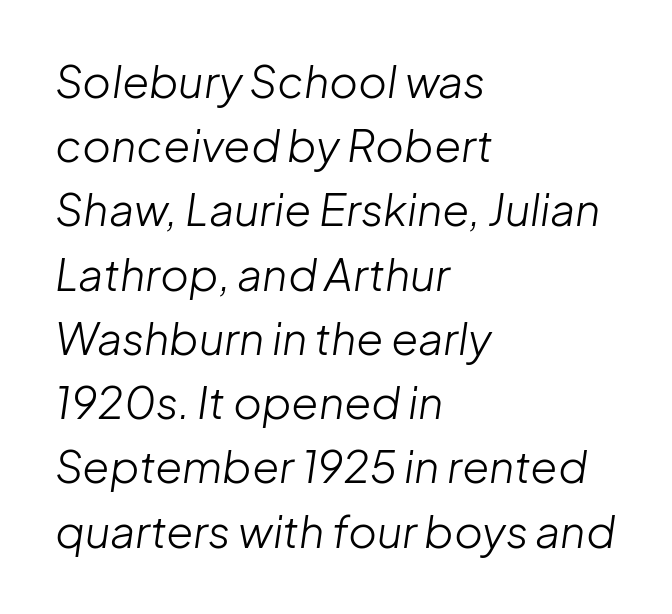
{"italic": "yes", "lean": "right", "slant_degrees": 8, "bold": "no", "weight": "light", "width": "normal", "stroke_contrast": "low", "x_height": "medium", "monospaced": "no", "underline": "no", "align": "left", "line_spacing": "normal", "line_spacing_ratio": 1.46, "letter_spacing": "normal", "letter_spacing_em": 0.0, "glyph_px": 44}
